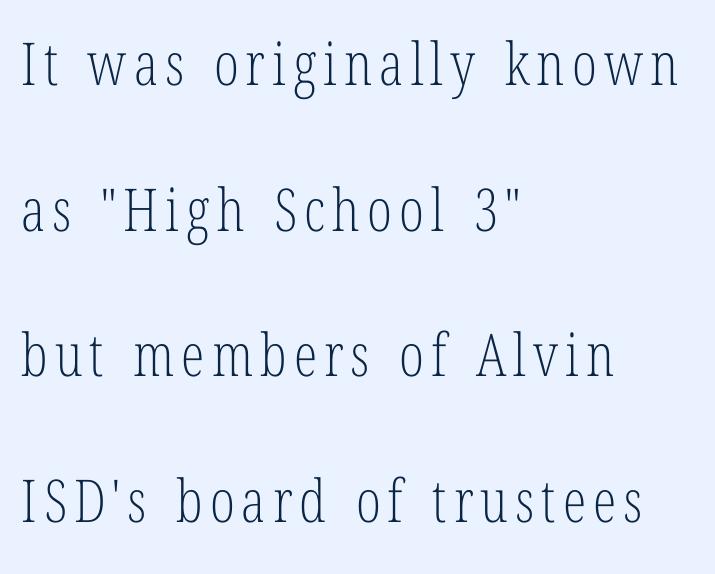
The zone under the glyphs is completely vacant. The face used here is seriffed, in the tradition of book romans. Reading down the block, your eye returns to a fixed left position each line. Stem width sits at or under what a default text font uses.
